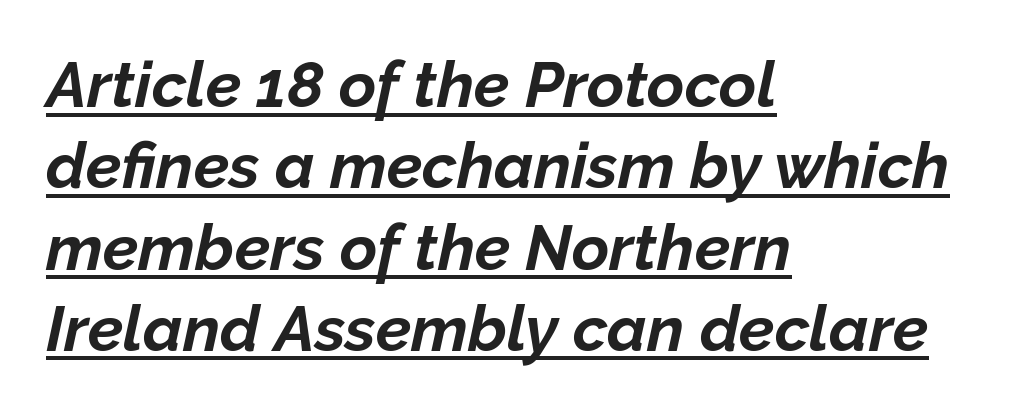
Think of a printed novel: that variable character pitch is what you see here. Horizontally, the lines are justified to the leading edge only. The passage shown is underscored from start to finish. Reading down the column, the eye jumps a familiar distance to each next line. The face used here is rendered with its standard letterfit. Strokes here are thick enough to call this a true bold.
